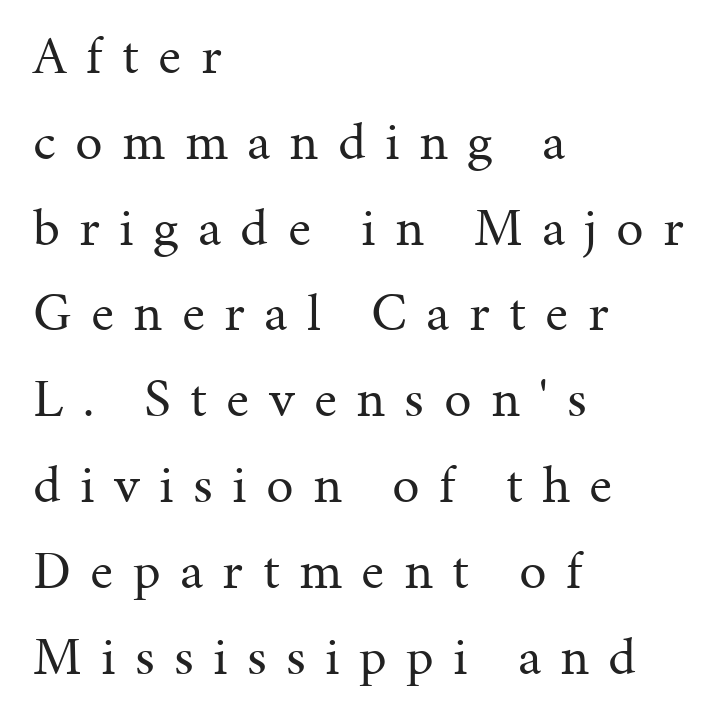
Q: Is the text bold? A: No.
Q: Is the text italic (slanted)? A: No, it is upright.
Q: Is the typeface a serif or a sans-serif typeface? A: Serif.
Q: Is the text underlined? A: No.
Q: How is the paragraph aligned? A: Left-aligned.
Q: Is the spacing between letters normal or unusually wide? A: Unusually wide.
Q: Is the spacing between lines tight, normal or loose? A: Normal.
Q: Width (condensed, normal, or wide)? A: Normal.
Q: Stroke contrast? A: Medium.
Q: x-height? A: Medium.
Q: Monospaced? A: No.
